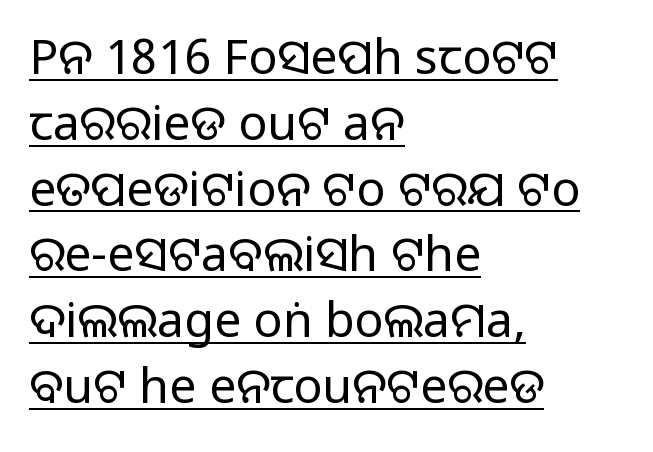
{"serif": "no", "italic": "no", "bold": "no", "weight": "regular", "width": "normal", "stroke_contrast": "low", "x_height": "large", "monospaced": "no", "underline": "yes", "align": "left", "line_spacing": "normal", "line_spacing_ratio": 1.37, "letter_spacing": "normal", "letter_spacing_em": 0.0, "glyph_px": 48}
